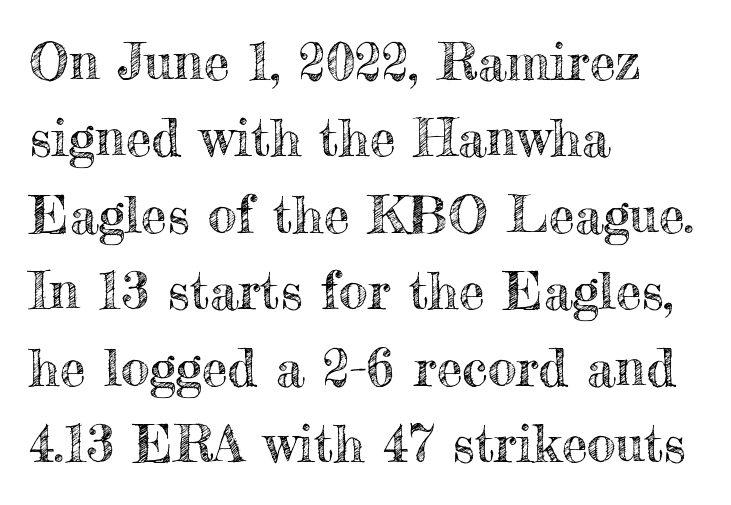
The image shows 52 px text type, upright; set left-aligned, normal line spacing (1.47x), normal letter spacing, not underlined; a small x-height.
